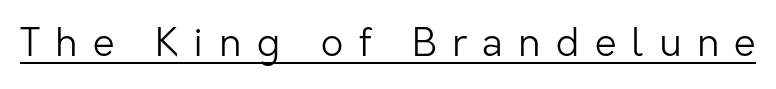
The image shows 39 px light sans-serif type, upright; set unusually wide letter spacing (+0.39 em), underlined; low stroke contrast and a medium x-height.
